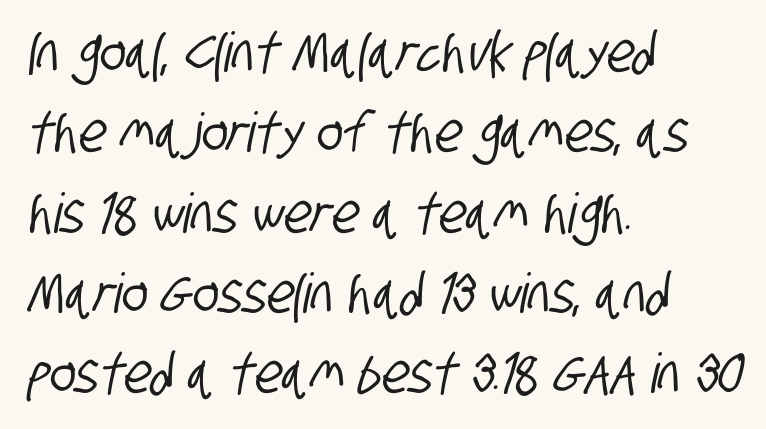
Q: Is the typeface a serif or a sans-serif typeface? A: Sans-serif.
Q: Is the text underlined? A: No.
Q: How is the paragraph aligned? A: Left-aligned.
Q: Is the spacing between letters normal or unusually wide? A: Normal.
Q: Is the spacing between lines tight, normal or loose? A: Normal.
Q: Width (condensed, normal, or wide)? A: Condensed.
Q: Stroke contrast? A: Low.
Q: x-height? A: Large.
Q: Monospaced? A: No.
